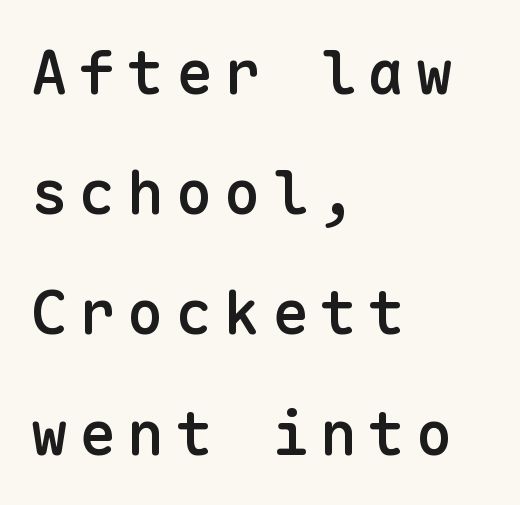
{"serif": "no", "italic": "no", "bold": "semi", "weight": "semibold", "width": "normal", "stroke_contrast": "low", "x_height": "medium", "monospaced": "yes", "underline": "no", "align": "left", "line_spacing": "loose", "line_spacing_ratio": 1.97, "glyph_px": 61}
